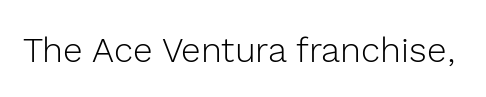
The image shows 35 px light sans-serif type, upright; set normal letter spacing, not underlined; a medium x-height.
